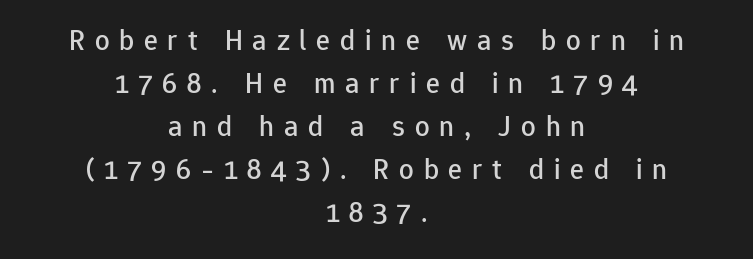
The image shows 29 px sans-serif type, upright; set centered, normal line spacing (1.48x), unusually wide letter spacing (+0.34 em), not underlined; low stroke contrast and a medium x-height.
